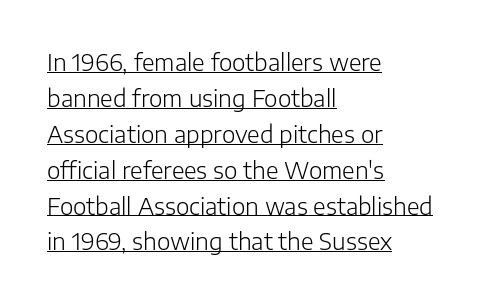
{"italic": "no", "bold": "no", "underline": "yes", "align": "left", "line_spacing": "normal", "line_spacing_ratio": 1.56, "letter_spacing": "normal", "letter_spacing_em": 0.0, "glyph_px": 23}
